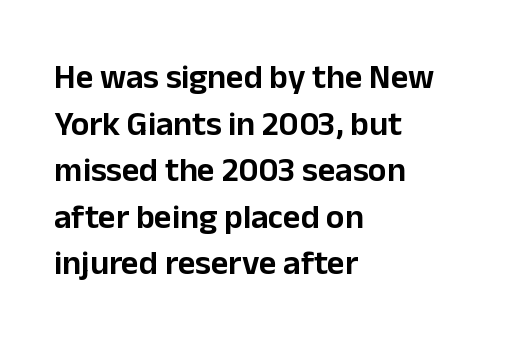
Horizontal alignment here is leftward, the default for most running prose. Interline gaps are of average width in this sample. Italic: no, the glyphs are upright roman. The typeface chosen for these lines omits serifs. Here the designer chose a conventional face with non-uniform glyph widths.
